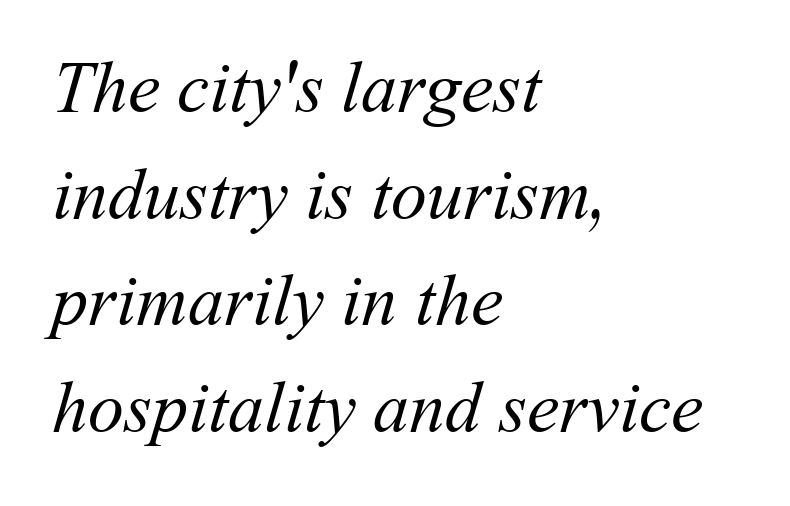
Q: Is the text bold? A: No.
Q: Is the text underlined? A: No.
Q: How is the paragraph aligned? A: Left-aligned.
Q: Is the spacing between letters normal or unusually wide? A: Normal.
Q: Is the spacing between lines tight, normal or loose? A: Normal.
Q: Width (condensed, normal, or wide)? A: Normal.
Q: Stroke contrast? A: Medium.
Q: x-height? A: Medium.
Q: Monospaced? A: No.
